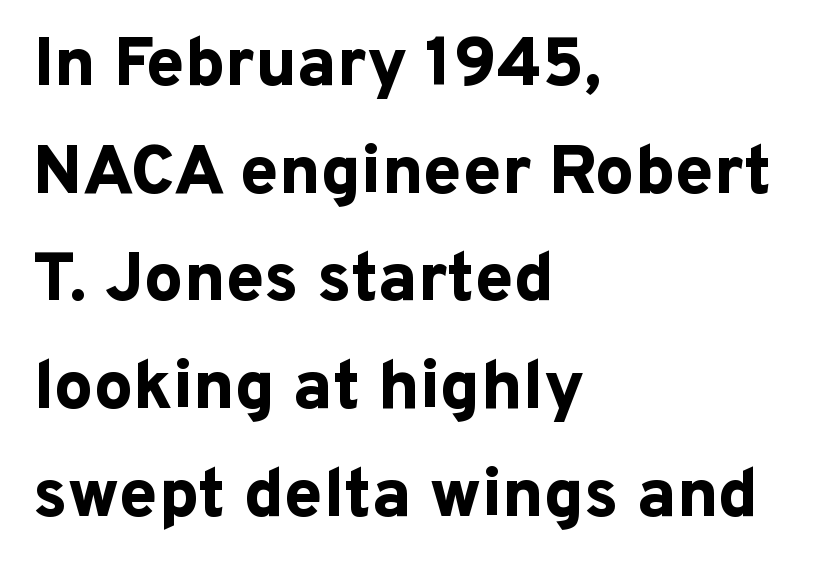
The image shows 69 px bold sans-serif type, upright; set left-aligned, normal line spacing (1.56x), normal letter spacing, not underlined; low stroke contrast and a medium x-height.
